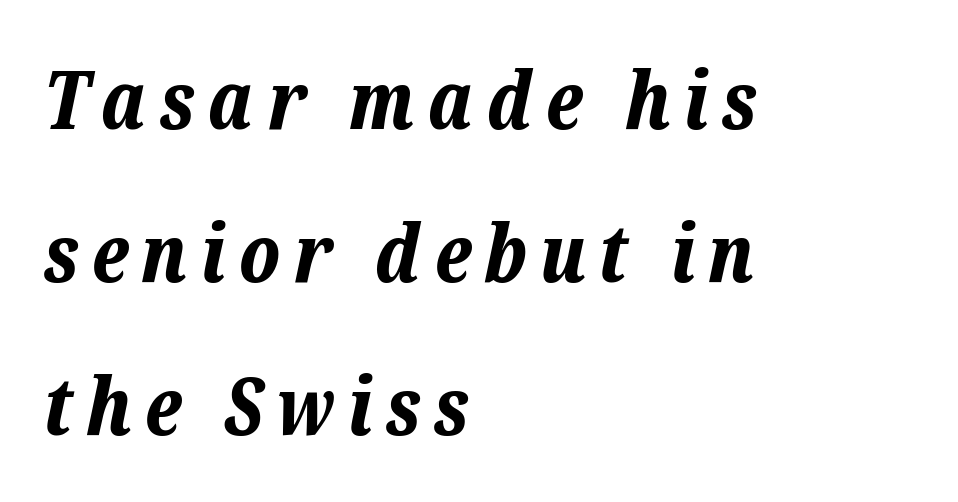
The image shows 80 px bold type, italic (leaning right); set left-aligned, loose line spacing (1.91x), not underlined; low stroke contrast and a medium x-height.
